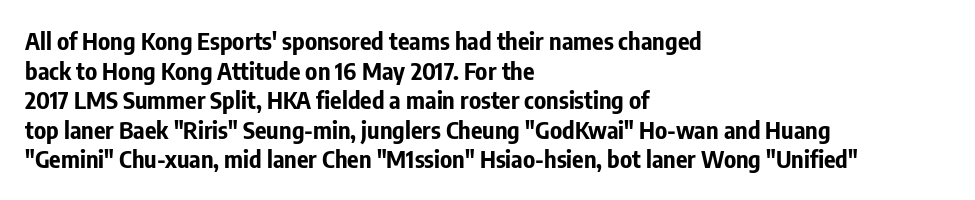
{"italic": "no", "bold": "yes", "underline": "no", "align": "left", "line_spacing_ratio": 1.23, "letter_spacing": "normal", "letter_spacing_em": 0.0, "glyph_px": 24}
